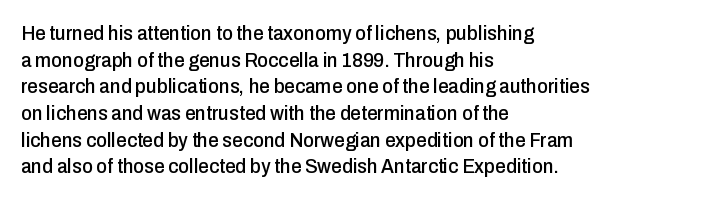
Q: Is the text italic (slanted)? A: No, it is upright.
Q: Is the text underlined? A: No.
Q: How is the paragraph aligned? A: Left-aligned.
Q: Is the spacing between letters normal or unusually wide? A: Normal.
Q: Is the spacing between lines tight, normal or loose? A: Normal.
